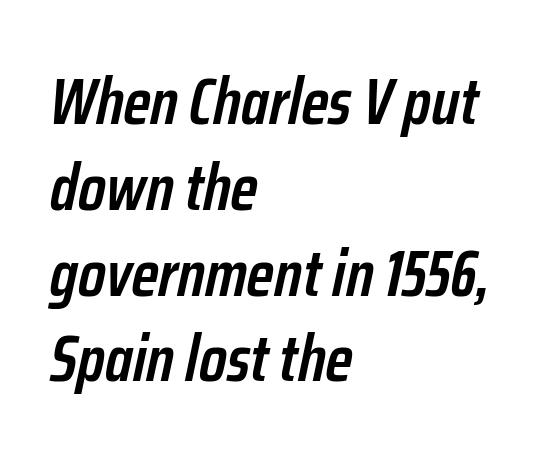
The image shows 65 px semibold, condensed type, italic (leaning right); set left-aligned, normal line spacing (1.32x), normal letter spacing, not underlined; low stroke contrast and a medium x-height.
